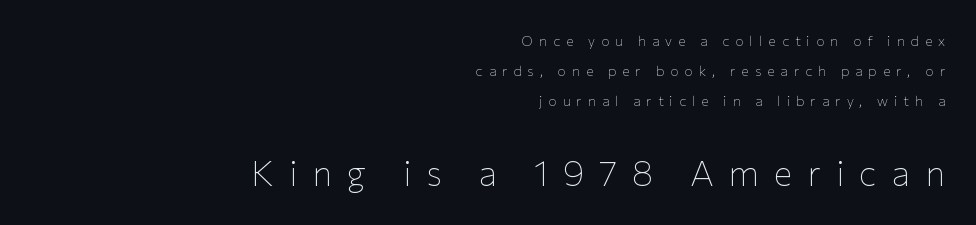
The image shows 35 px thin sans-serif type, upright; set right-aligned, loose line spacing (2.16x), unusually wide letter spacing (+0.43 em), not underlined; the second (bottom) block is 2.5x larger; low stroke contrast and a medium x-height.
